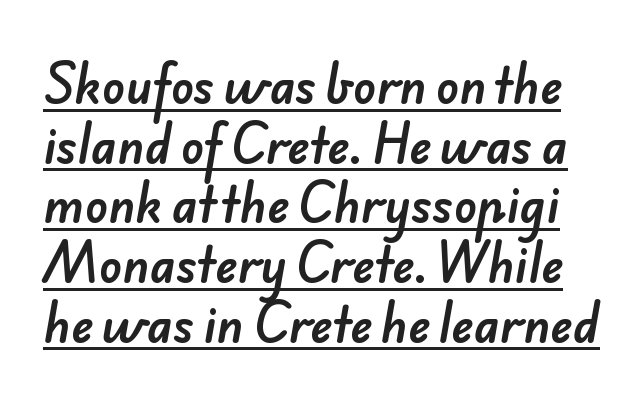
Note: no serifs on the glyphs. Think of a printed novel: that variable character pitch is what you see here. The rows are spaced the way most documents space them. How are the letters spaced? Ordinarily, with no added tracking. These characters rest on top of a visible drawn line.
